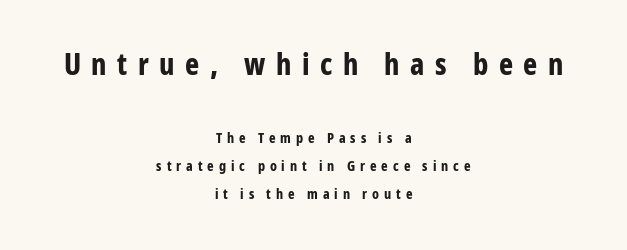
The glyphs are unaccompanied by any horizontal stroke below them. These lines are rendered in a variable-pitch font. Stroke thickness is high; the sample reads as a true bold. Observe the absence of serifs on each vertical stroke in this sample.
